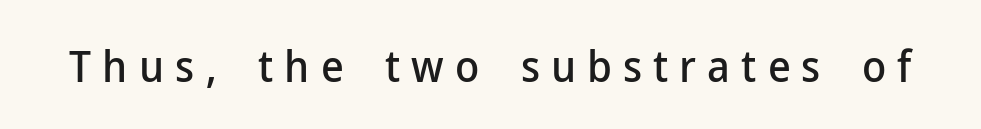
A typesetter would call this proportional, since set widths differ per character. Is there any slant? The stems are plumb. Has an underline been added? It has not. Substantial extra tracking has been applied to these lines. Serifs: no, the terminals of the letterforms are clean.
